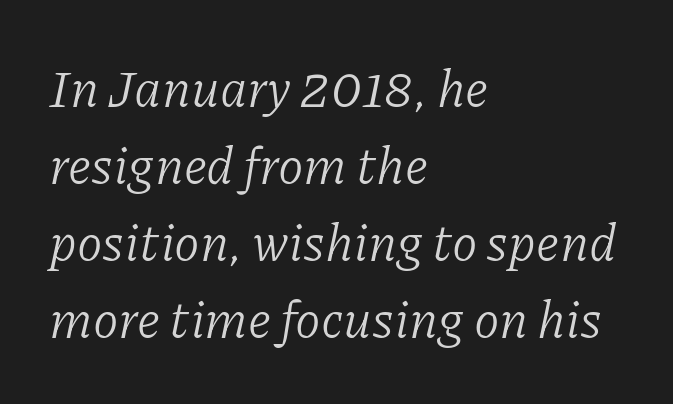
The image shows 52 px light serif type, italic (leaning right); set left-aligned, normal line spacing (1.48x), normal letter spacing, not underlined; low stroke contrast and a medium x-height.
